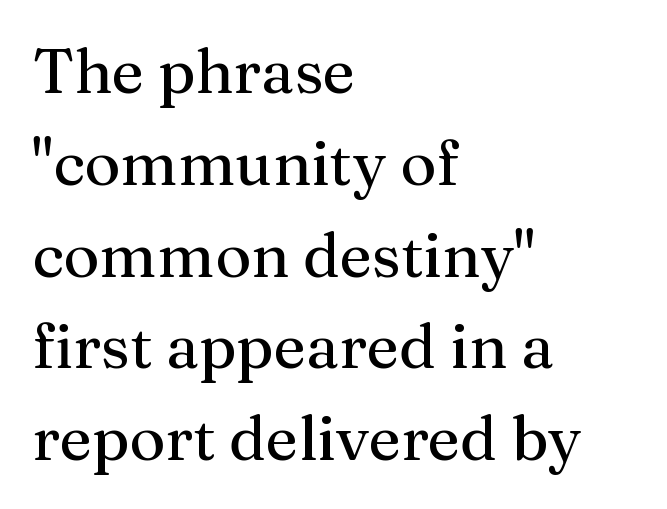
Q: Is the text italic (slanted)? A: No, it is upright.
Q: Is the typeface a serif or a sans-serif typeface? A: Serif.
Q: Is the text underlined? A: No.
Q: How is the paragraph aligned? A: Left-aligned.
Q: Is the spacing between letters normal or unusually wide? A: Normal.
Q: Is the spacing between lines tight, normal or loose? A: Normal.
Q: Width (condensed, normal, or wide)? A: Normal.
Q: Stroke contrast? A: Medium.
Q: x-height? A: Medium.
Q: Monospaced? A: No.
